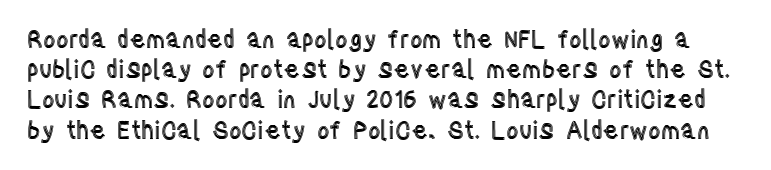
Q: Is the text italic (slanted)? A: No, it is upright.
Q: Is the text underlined? A: No.
Q: Is the spacing between letters normal or unusually wide? A: Normal.
Q: Is the spacing between lines tight, normal or loose? A: Normal.
